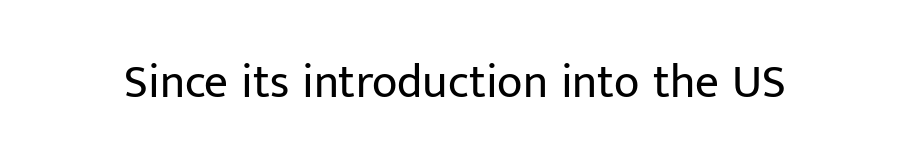
The image shows 47 px regular-weight sans-serif type, upright; set normal letter spacing, not underlined; low stroke contrast and a medium x-height.
